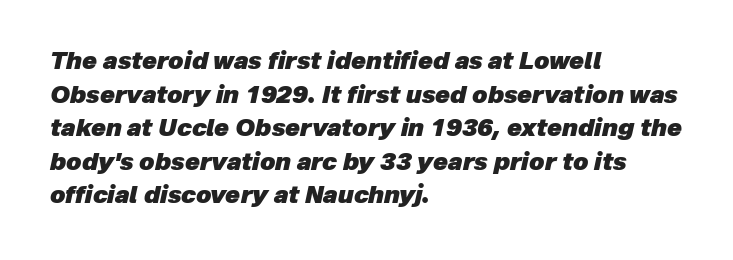
Q: Is the text bold? A: Yes.
Q: Is the text italic (slanted)? A: Yes, it leans right by about 12 degrees.
Q: Is the text underlined? A: No.
Q: How is the paragraph aligned? A: Left-aligned.
Q: Is the spacing between letters normal or unusually wide? A: Normal.
Q: Is the spacing between lines tight, normal or loose? A: Normal.
